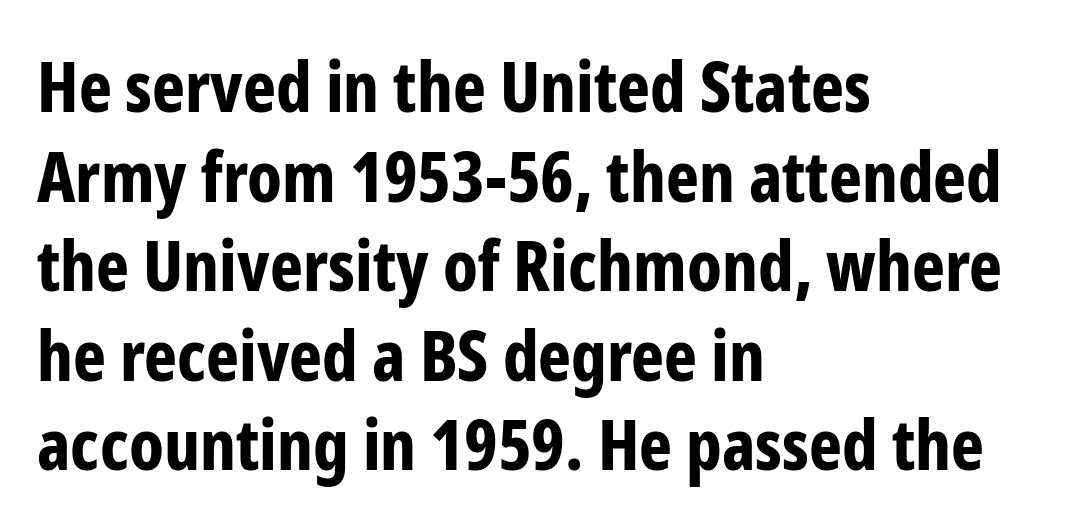
The passage is arranged the way most books set body copy — flush left. Is there any slant? The stems are plumb. Emphasis by weight is at full strength: bold. Quick note: underline off.
